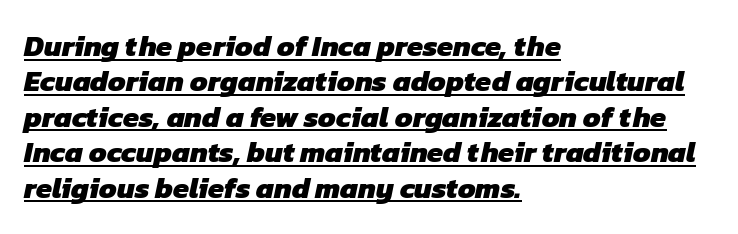
The image shows 29 px heavy sans-serif type; set left-aligned, line spacing 1.22x, normal letter spacing, underlined; low stroke contrast and a medium x-height.
